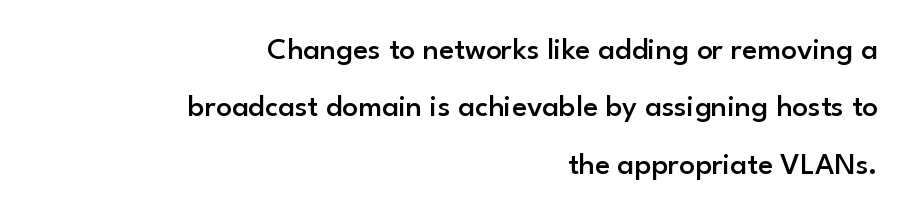
The image shows 31 px semibold sans-serif type, upright; set right-aligned, line spacing 1.85x, normal letter spacing, not underlined; low stroke contrast and a small x-height.
